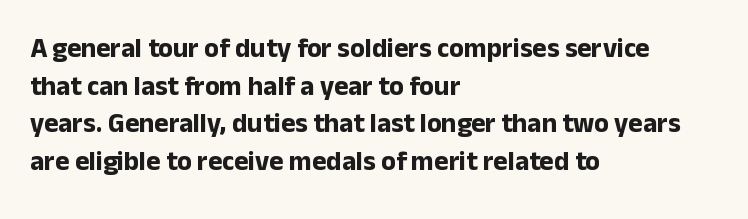
{"italic": "no", "bold": "yes", "underline": "no", "align": "left", "line_spacing": "normal", "line_spacing_ratio": 1.39, "letter_spacing": "normal", "letter_spacing_em": 0.0, "glyph_px": 27}
